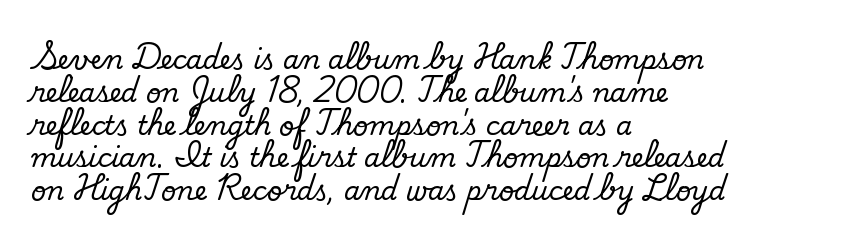
The image shows 26 px text type; set left-aligned, normal line spacing (1.26x), normal letter spacing, not underlined.
